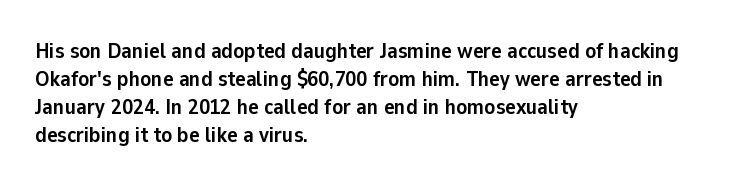
{"italic": "no", "bold": "yes", "underline": "no", "align": "left", "line_spacing": "normal", "line_spacing_ratio": 1.27, "letter_spacing": "normal", "letter_spacing_em": 0.0, "glyph_px": 22}
